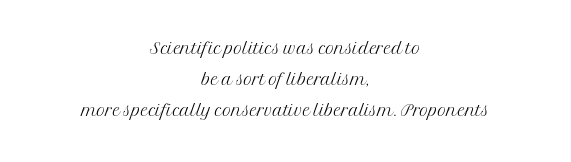
The image shows 24 px text type; set centered, normal line spacing (1.29x), normal letter spacing, not underlined.
